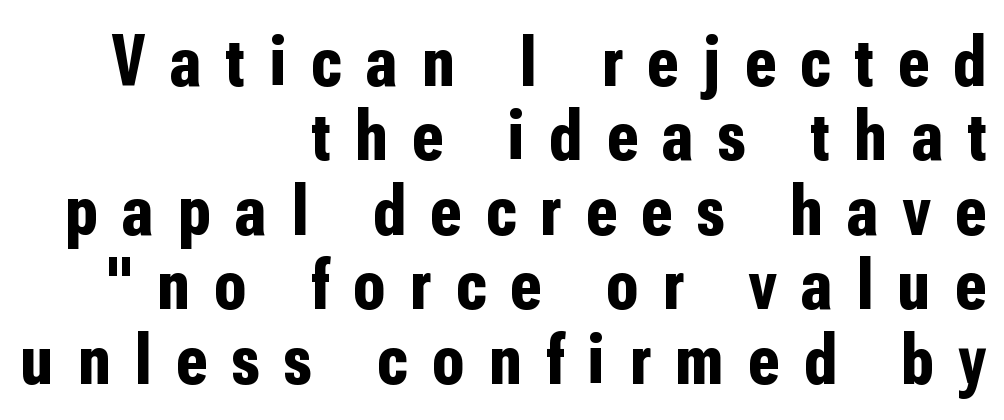
{"serif": "no", "italic": "no", "bold": "yes", "weight": "bold", "width": "condensed", "stroke_contrast": "low", "x_height": "medium", "monospaced": "no", "underline": "no", "align": "right", "line_spacing": "tight", "line_spacing_ratio": 1.02, "letter_spacing": "wide", "letter_spacing_em": 0.34, "glyph_px": 73}
